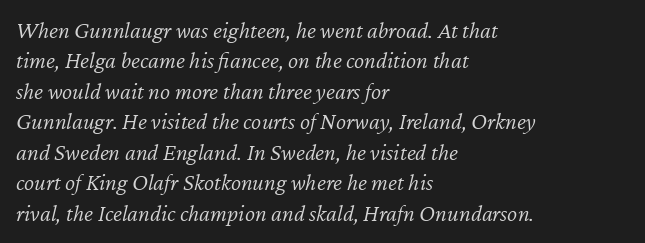
The image shows 24 px text type, italic (leaning right); set left-aligned, normal line spacing (1.27x), normal letter spacing, not underlined.
